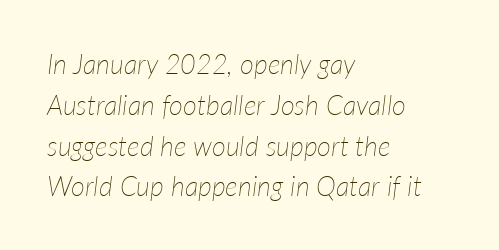
The image shows 27 px text type, italic (leaning right); set left-aligned, normal line spacing (1.51x), normal letter spacing, not underlined.
